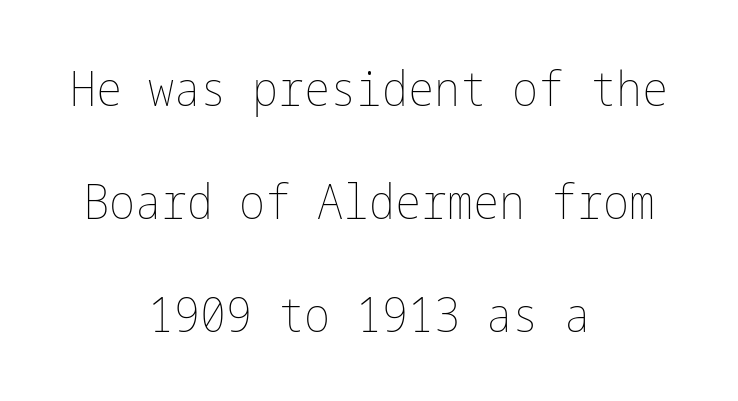
{"italic": "no", "bold": "no", "weight": "thin", "width": "condensed", "stroke_contrast": "low", "x_height": "medium", "underline": "no", "align": "center", "line_spacing": "loose", "line_spacing_ratio": 2.31, "letter_spacing": "normal", "letter_spacing_em": 0.0, "glyph_px": 49}
